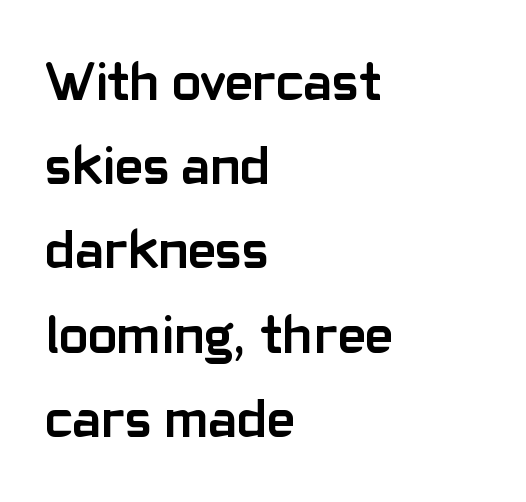
{"serif": "no", "italic": "no", "bold": "yes", "weight": "semibold", "width": "normal", "stroke_contrast": "low", "x_height": "medium", "monospaced": "no", "underline": "no", "align": "left", "line_spacing": "normal", "line_spacing_ratio": 1.56, "letter_spacing": "normal", "letter_spacing_em": 0.0, "glyph_px": 54}
